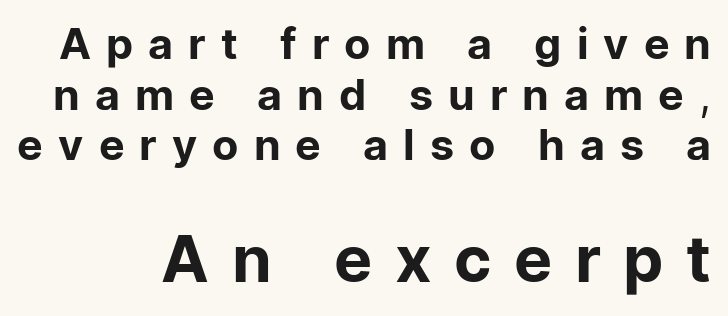
The glyphs are unaccompanied by any horizontal stroke below them. The axis of the letterforms is exactly vertical. The weight would be labelled regular, book, light, or lighter still. Each letter keeps its own natural width here, so spacing adapts to shape. Note: no serifs on the glyphs. Students, note that the glyphs here are deliberately spaced far apart.
